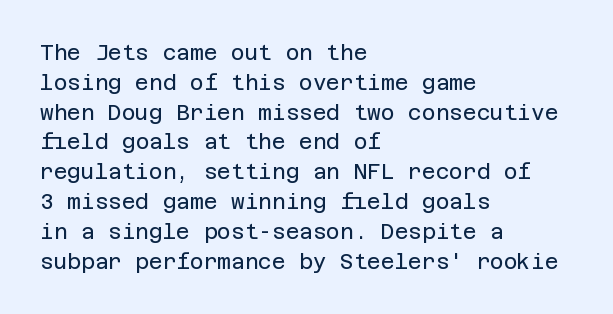
Q: Is the text bold? A: No.
Q: Is the text italic (slanted)? A: No, it is upright.
Q: Is the text underlined? A: No.
Q: How is the paragraph aligned? A: Left-aligned.
Q: Is the spacing between letters normal or unusually wide? A: Normal.
Q: Is the spacing between lines tight, normal or loose? A: Normal.
